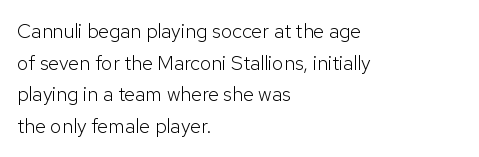
The image shows 20 px text type, upright; set left-aligned, normal line spacing (1.58x), normal letter spacing, not underlined.
